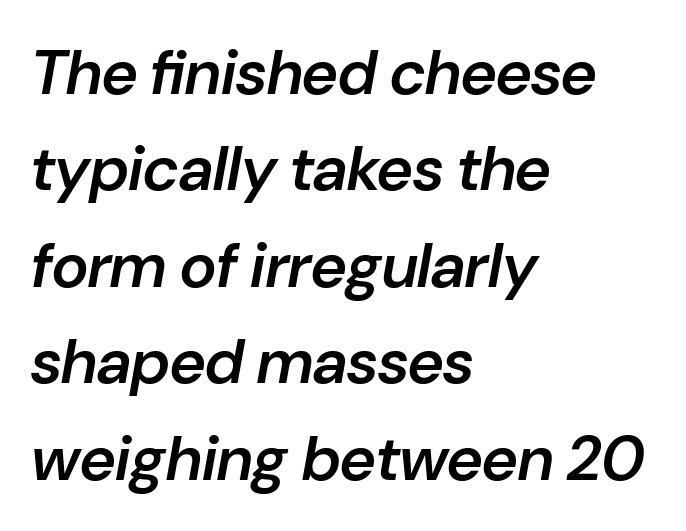
Q: Is the text bold? A: Semi-bold.
Q: Is the text italic (slanted)? A: Yes, it leans right by about 10 degrees.
Q: Is the text underlined? A: No.
Q: How is the paragraph aligned? A: Left-aligned.
Q: Is the spacing between letters normal or unusually wide? A: Normal.
Q: Is the spacing between lines tight, normal or loose? A: Normal.
Q: Width (condensed, normal, or wide)? A: Normal.
Q: Stroke contrast? A: Low.
Q: x-height? A: Medium.
Q: Monospaced? A: No.
